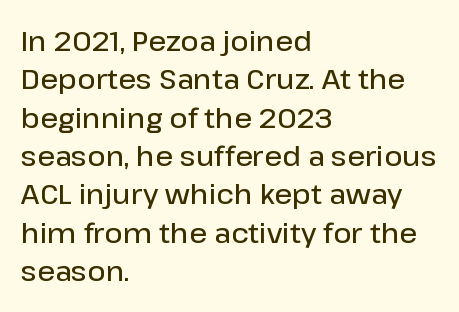
{"serif": "no", "italic": "no", "bold": "semi", "weight": "semibold", "width": "normal", "stroke_contrast": "low", "x_height": "medium", "monospaced": "no", "underline": "no", "align": "left", "line_spacing": "normal", "line_spacing_ratio": 1.37, "letter_spacing": "normal", "letter_spacing_em": 0.0, "glyph_px": 28}
